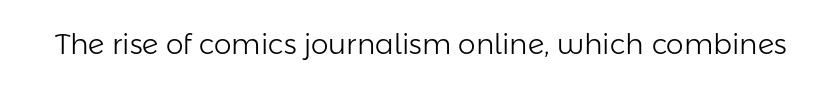
The letters stand straight up with perfectly vertical stems. Decoration check: the copy has no underline. Weight: not bold — regular or lighter. Letter spacing: default.
